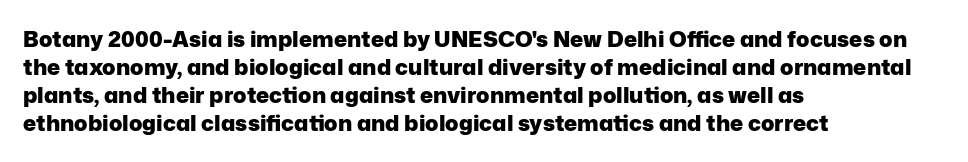
Q: Is the text bold? A: Yes.
Q: Is the text italic (slanted)? A: No, it is upright.
Q: Is the text underlined? A: No.
Q: How is the paragraph aligned? A: Left-aligned.
Q: Is the spacing between letters normal or unusually wide? A: Normal.
Q: Is the spacing between lines tight, normal or loose? A: Normal.
